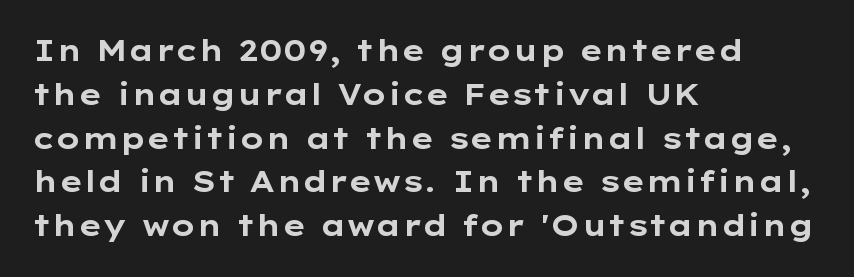
Q: Is the text bold? A: Yes.
Q: Is the text italic (slanted)? A: No, it is upright.
Q: Is the typeface a serif or a sans-serif typeface? A: Sans-serif.
Q: Is the text underlined? A: No.
Q: How is the paragraph aligned? A: Left-aligned.
Q: Is the spacing between letters normal or unusually wide? A: Normal.
Q: Is the spacing between lines tight, normal or loose? A: Normal.
Q: Width (condensed, normal, or wide)? A: Wide.
Q: Stroke contrast? A: Low.
Q: x-height? A: Medium.
Q: Monospaced? A: No.
